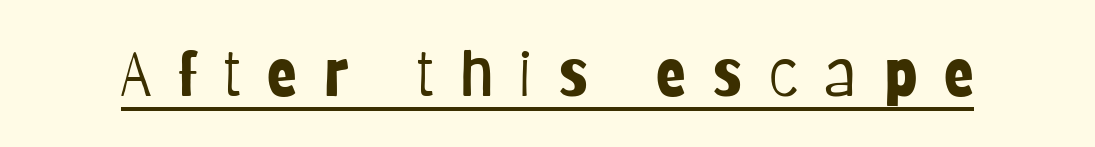
Note the varied advance widths — an 'i' is clearly narrower than an 'm'. In terms of letterspacing, this is a distinctly airy, spread setting. The typesetting does not lean heavy: it is not bold. Font category for this specimen: sans-serif. This is the regular roman posture of the typeface. Honestly, the underline is the first thing you notice here.
